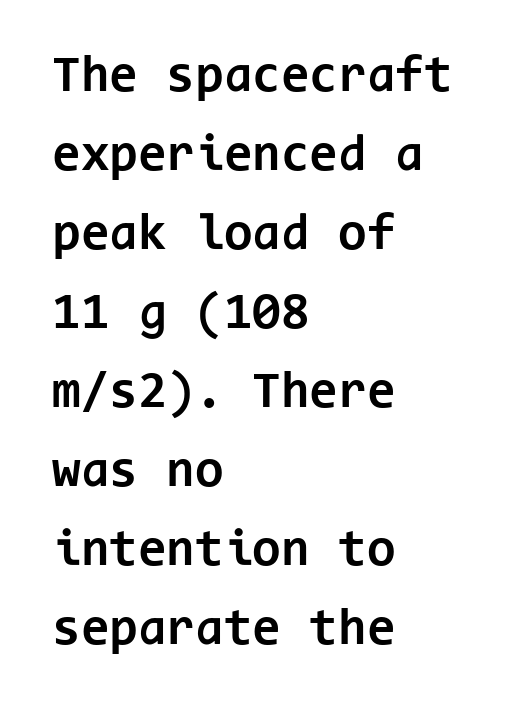
The image shows 52 px bold sans-serif type, upright, monospaced; set left-aligned, normal line spacing (1.52x), normal letter spacing, not underlined; low stroke contrast and a medium x-height.
